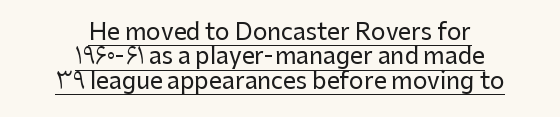
Short and long lines alike share a common midpoint. Emphasis is given by a line drawn under the lettering. In terms of letterspacing, this is plain default setting. Ordinary non-slanted type is in use.
